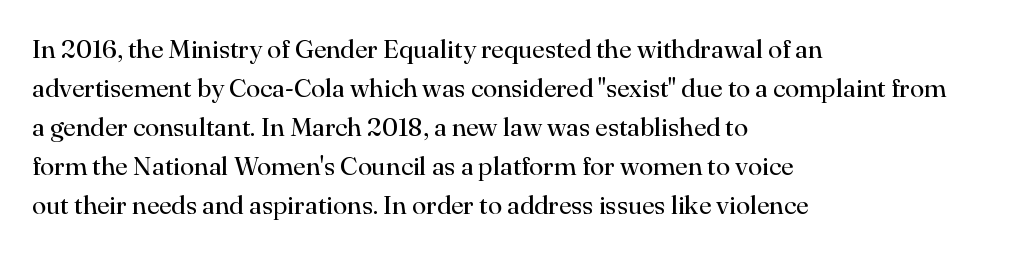
{"italic": "no", "bold": "no", "underline": "no", "align": "left", "line_spacing": "normal", "line_spacing_ratio": 1.5, "letter_spacing": "normal", "letter_spacing_em": 0.0, "glyph_px": 26}
